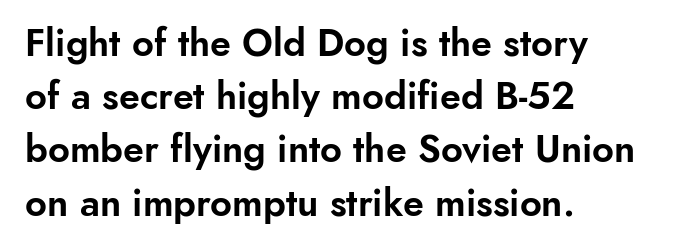
{"serif": "no", "italic": "no", "width": "normal", "stroke_contrast": "low", "x_height": "small", "monospaced": "no", "underline": "no", "align": "left", "line_spacing": "normal", "line_spacing_ratio": 1.4, "letter_spacing": "normal", "letter_spacing_em": 0.0, "glyph_px": 38}
